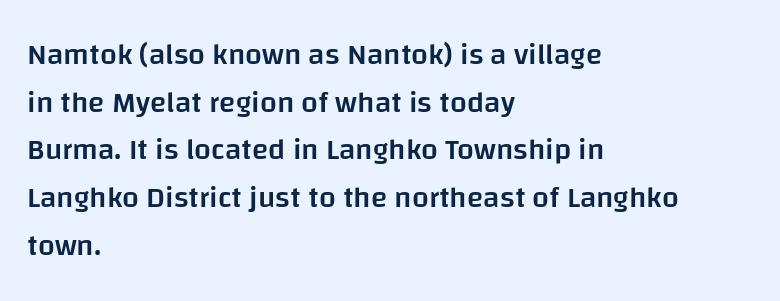
Q: Is the text bold? A: Semi-bold.
Q: Is the text italic (slanted)? A: No, it is upright.
Q: Is the typeface a serif or a sans-serif typeface? A: Sans-serif.
Q: Is the text underlined? A: No.
Q: How is the paragraph aligned? A: Left-aligned.
Q: Is the spacing between letters normal or unusually wide? A: Normal.
Q: Is the spacing between lines tight, normal or loose? A: Normal.
Q: Width (condensed, normal, or wide)? A: Normal.
Q: Stroke contrast? A: Low.
Q: x-height? A: Large.
Q: Monospaced? A: No.
